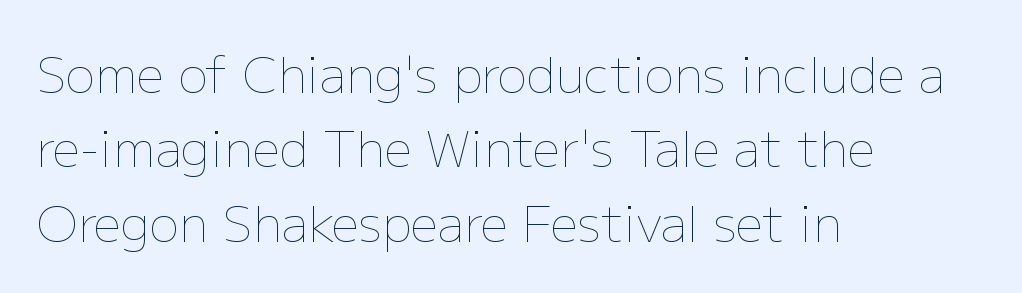
{"italic": "no", "bold": "no", "weight": "thin", "width": "normal", "stroke_contrast": "low", "x_height": "medium", "monospaced": "no", "underline": "no", "align": "left", "line_spacing": "normal", "line_spacing_ratio": 1.52, "letter_spacing": "normal", "letter_spacing_em": 0.0, "glyph_px": 49}
